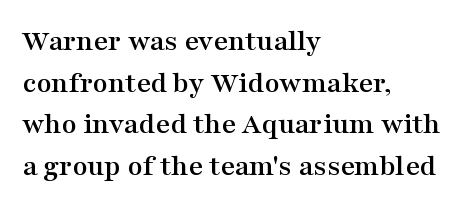
Reading down the block, your eye returns to a fixed left position each line. The glyphs in this specimen are seriffed. The letters sit at their default tracking, neither squeezed nor spread. The block of text has a typical density, with ordinary space between rows. These lines are rendered in a variable-pitch font. The area under the type is left untouched.
